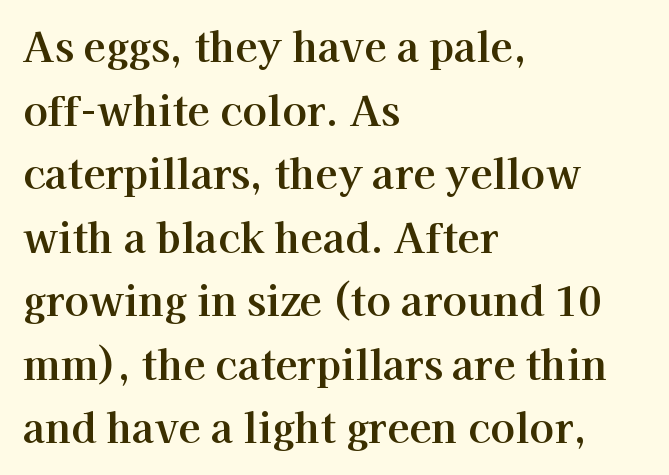
The image shows 41 px serif type, upright; set left-aligned, normal line spacing (1.55x), normal letter spacing, not underlined; high stroke contrast and a medium x-height.
